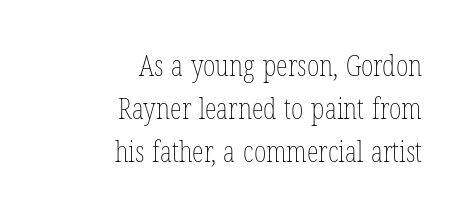
Students, observe: this is what conventionally led text looks like. Note the varied advance widths — an 'i' is clearly narrower than an 'm'. Horizontal alignment here is rightward, an uncommon choice for prose. The font's upright variant was chosen for this text. Honestly, the letter spacing is just normal — you wouldn't notice it.
